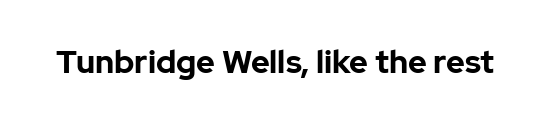
Do the characters align in a grid? No, the font is proportional. The strokes are fattened all the way to bold. The specimen omits any rule beneath the text block's lines. Words appear dense and cohesive because spacing is normal.
